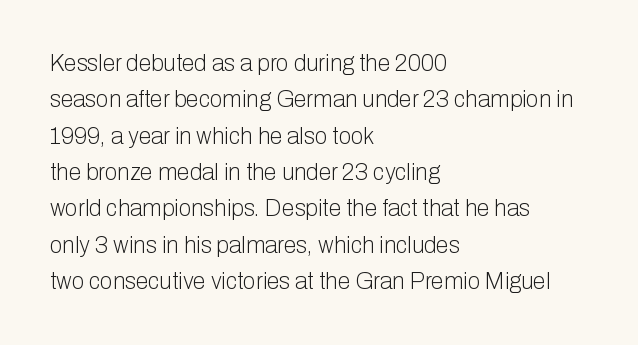
The image shows 23 px text type, upright; set left-aligned, normal line spacing (1.58x), normal letter spacing, not underlined.
